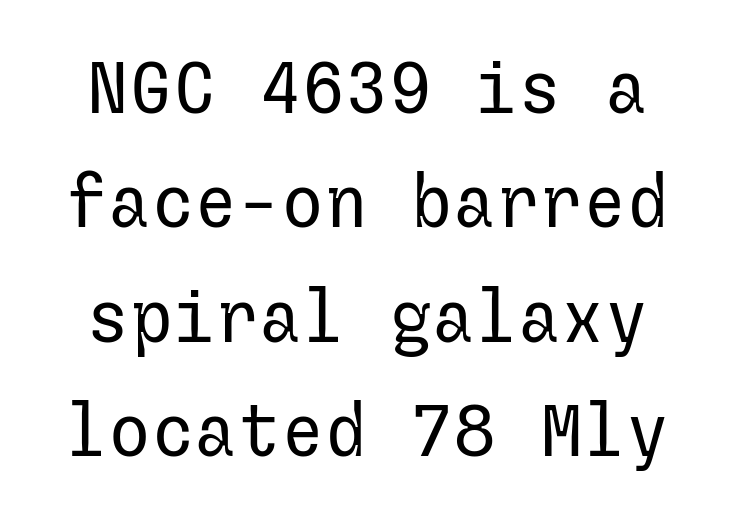
Q: Is the text bold? A: No.
Q: Is the text italic (slanted)? A: No, it is upright.
Q: Is the typeface a serif or a sans-serif typeface? A: Sans-serif.
Q: Is the text underlined? A: No.
Q: Is the spacing between letters normal or unusually wide? A: Normal.
Q: Is the spacing between lines tight, normal or loose? A: Normal.
Q: Width (condensed, normal, or wide)? A: Normal.
Q: Stroke contrast? A: Low.
Q: x-height? A: Medium.
